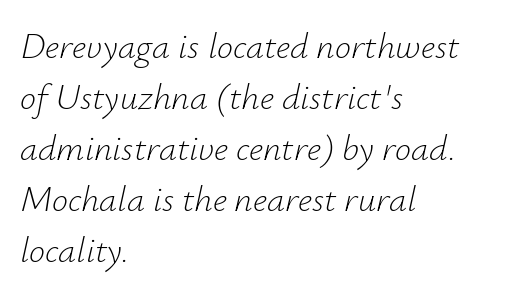
The image shows 36 px light type, italic (leaning right); set left-aligned, normal line spacing (1.42x), normal letter spacing, not underlined; low stroke contrast and a small x-height.
